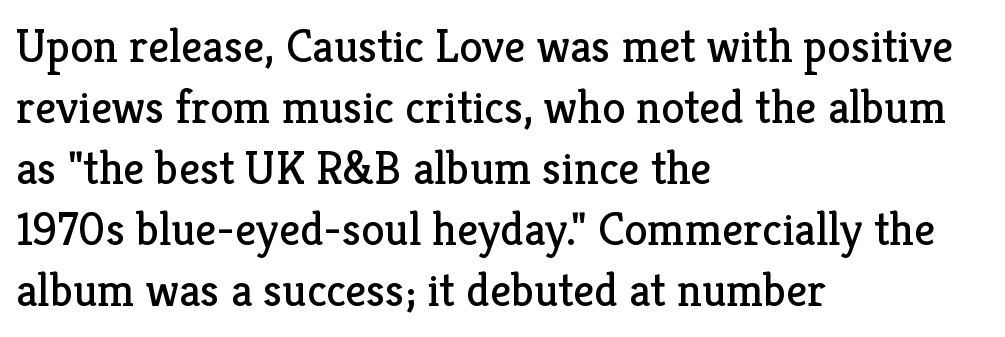
{"serif": "yes", "italic": "no", "bold": "no", "weight": "regular", "width": "normal", "stroke_contrast": "low", "x_height": "medium", "monospaced": "no", "underline": "no", "align": "left", "line_spacing": "normal", "line_spacing_ratio": 1.3, "letter_spacing": "normal", "letter_spacing_em": 0.0, "glyph_px": 47}
